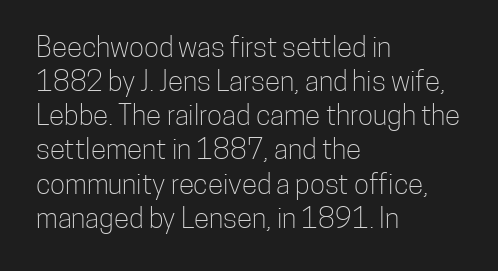
Q: Is the text bold? A: No.
Q: Is the text italic (slanted)? A: No, it is upright.
Q: Is the typeface a serif or a sans-serif typeface? A: Sans-serif.
Q: Is the text underlined? A: No.
Q: How is the paragraph aligned? A: Left-aligned.
Q: Is the spacing between letters normal or unusually wide? A: Normal.
Q: Width (condensed, normal, or wide)? A: Condensed.
Q: Stroke contrast? A: Low.
Q: x-height? A: Medium.
Q: Monospaced? A: No.
